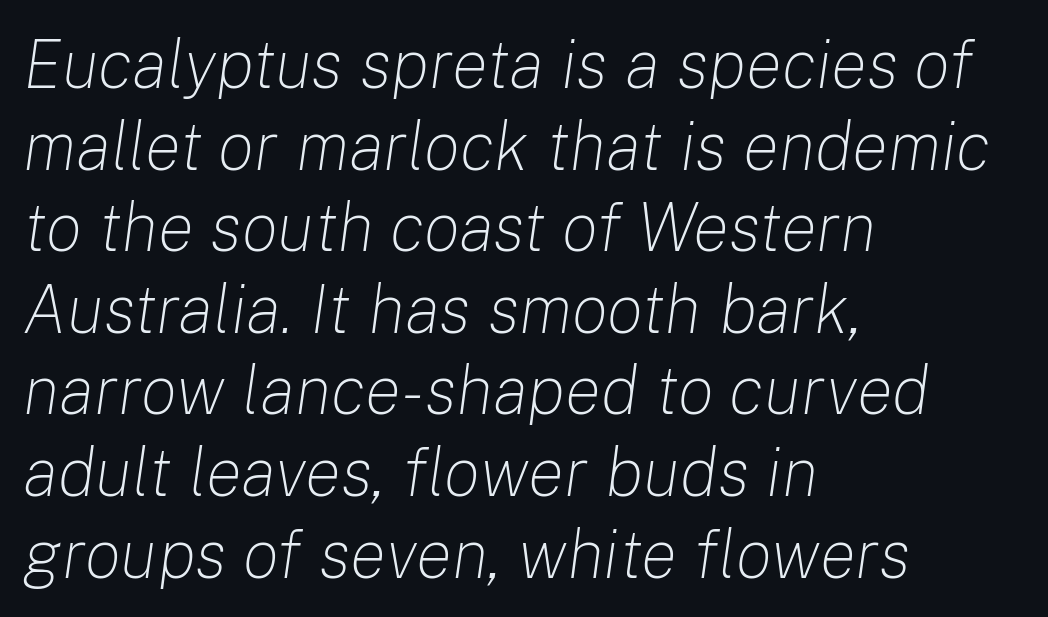
Students, note that the glyphs here touch the page at normal intervals. The lettering tilts uniformly, giving the passage an italic look. Each row of text sits above clean, open space. Ink coverage per letter is moderate at most. Teacher's note: observe the even left margin — that is flush-left alignment. A typesetter would call this proportional, since set widths differ per character.
